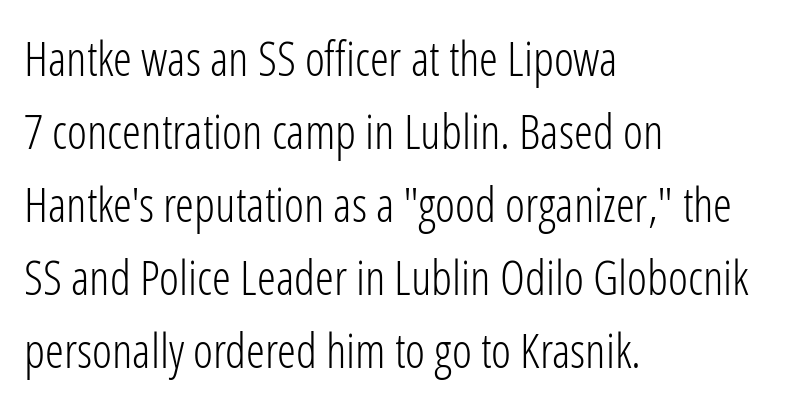
Q: Is the text bold? A: No.
Q: Is the text italic (slanted)? A: No, it is upright.
Q: Is the typeface a serif or a sans-serif typeface? A: Sans-serif.
Q: Is the text underlined? A: No.
Q: How is the paragraph aligned? A: Left-aligned.
Q: Is the spacing between letters normal or unusually wide? A: Normal.
Q: Is the spacing between lines tight, normal or loose? A: Normal.
Q: Width (condensed, normal, or wide)? A: Condensed.
Q: Stroke contrast? A: Low.
Q: x-height? A: Medium.
Q: Monospaced? A: No.
